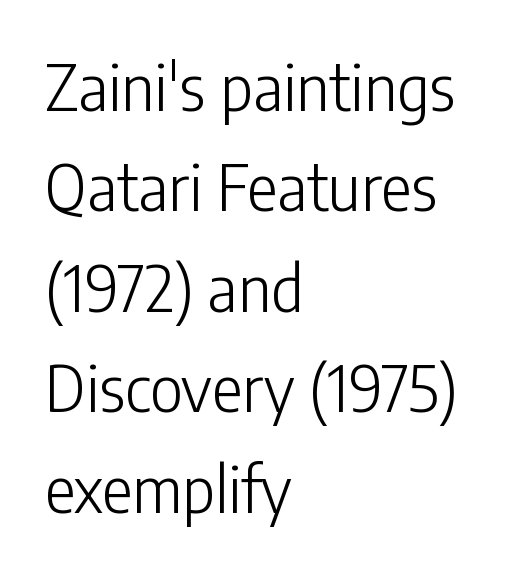
{"serif": "no", "italic": "no", "bold": "no", "weight": "light", "width": "condensed", "stroke_contrast": "low", "x_height": "medium", "monospaced": "no", "underline": "no", "align": "left", "line_spacing": "normal", "line_spacing_ratio": 1.57, "letter_spacing": "normal", "letter_spacing_em": 0.0, "glyph_px": 64}
